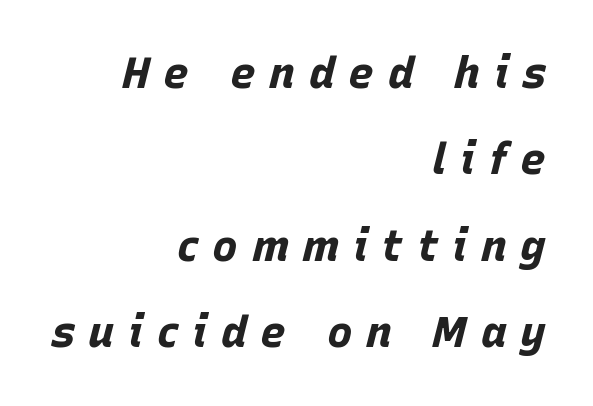
The image shows 43 px bold type, italic (leaning right); set right-aligned, loose line spacing (2.01x), unusually wide letter spacing (+0.32 em), not underlined; low stroke contrast and a large x-height.
